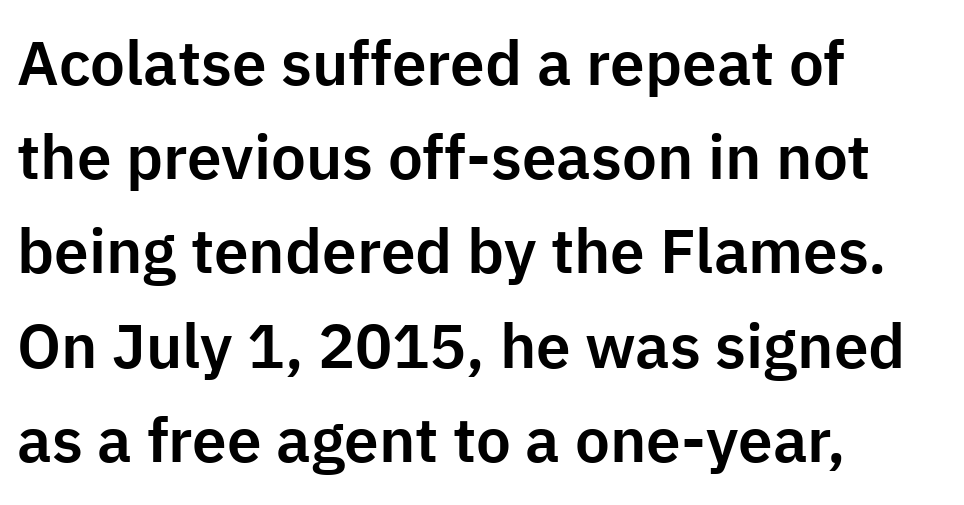
The image shows 62 px sans-serif type, upright; set left-aligned, normal line spacing (1.52x), normal letter spacing, not underlined; low stroke contrast and a medium x-height.
